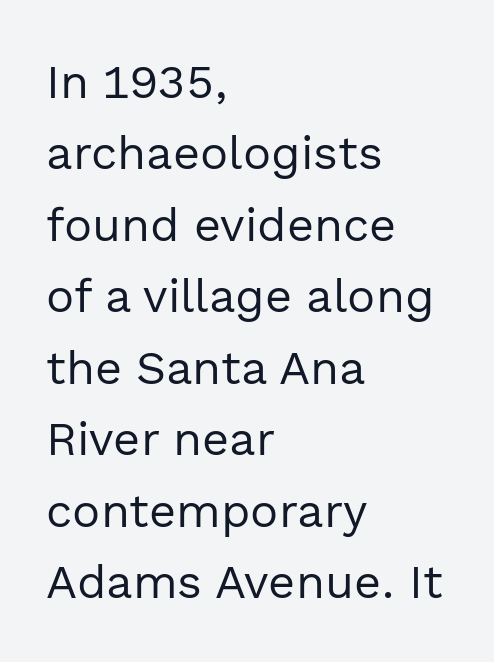
{"serif": "no", "italic": "no", "bold": "no", "weight": "regular", "width": "normal", "x_height": "medium", "monospaced": "no", "underline": "no", "align": "left", "line_spacing": "normal", "line_spacing_ratio": 1.52, "letter_spacing": "normal", "letter_spacing_em": 0.0, "glyph_px": 47}
